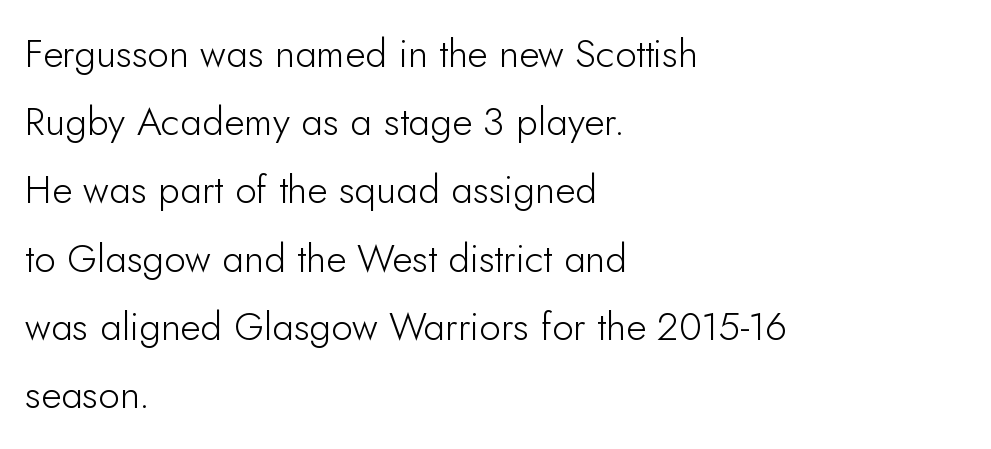
Q: Is the text bold? A: No.
Q: Is the text italic (slanted)? A: No, it is upright.
Q: Is the typeface a serif or a sans-serif typeface? A: Sans-serif.
Q: Is the text underlined? A: No.
Q: How is the paragraph aligned? A: Left-aligned.
Q: Is the spacing between letters normal or unusually wide? A: Normal.
Q: Width (condensed, normal, or wide)? A: Normal.
Q: Stroke contrast? A: Low.
Q: x-height? A: Small.
Q: Monospaced? A: No.
